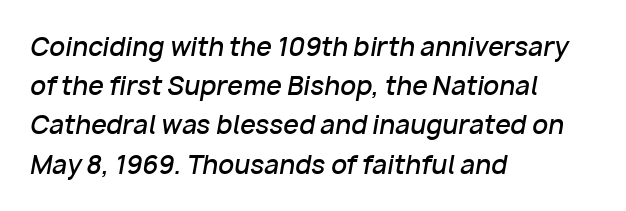
The image shows 25 px text type, italic (leaning right); set left-aligned, normal line spacing (1.57x), normal letter spacing, not underlined.
